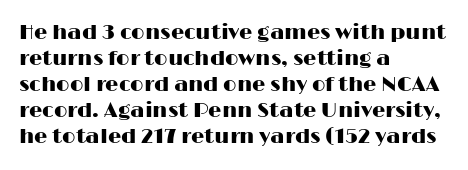
The typesetter chose a ragged-right arrangement here. The type sits square on the baseline with zero lean. There is no visible air inserted between adjacent glyphs. Has an underline been added? It has not.
